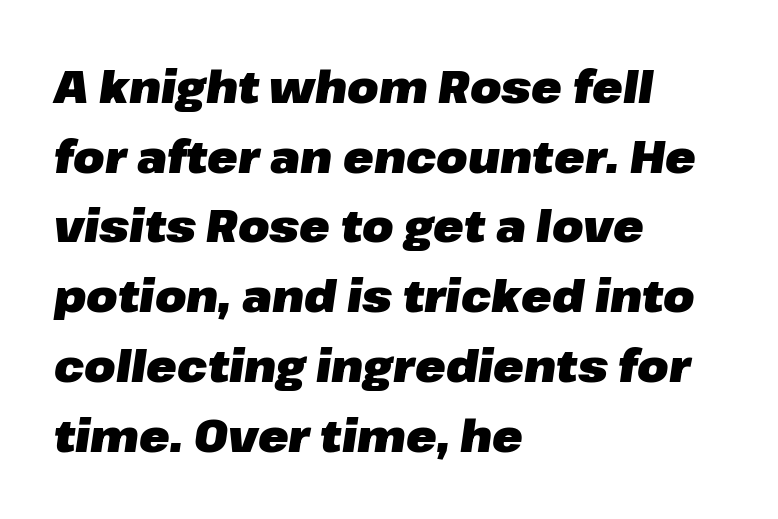
Characters are canted at an angle relative to the baseline's perpendicular. How heavy is the stroke? Heavy — this is a bold. The ragged edge is on the right, which tells us the setting is flush left. The vertical gap from one line to the next is medium.
